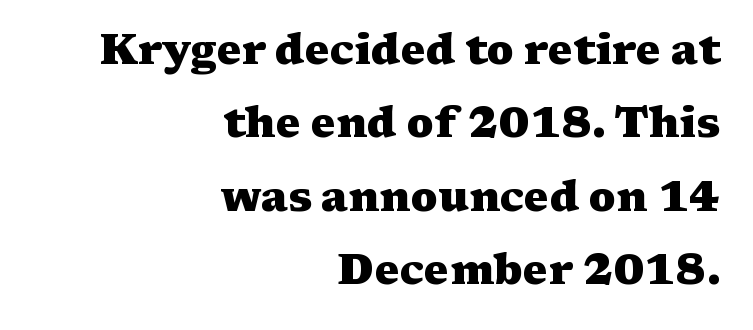
{"serif": "yes", "italic": "no", "bold": "yes", "weight": "heavy", "width": "wide", "stroke_contrast": "medium", "x_height": "medium", "monospaced": "no", "underline": "no", "align": "right", "line_spacing_ratio": 1.75, "letter_spacing": "normal", "letter_spacing_em": 0.0, "glyph_px": 42}
